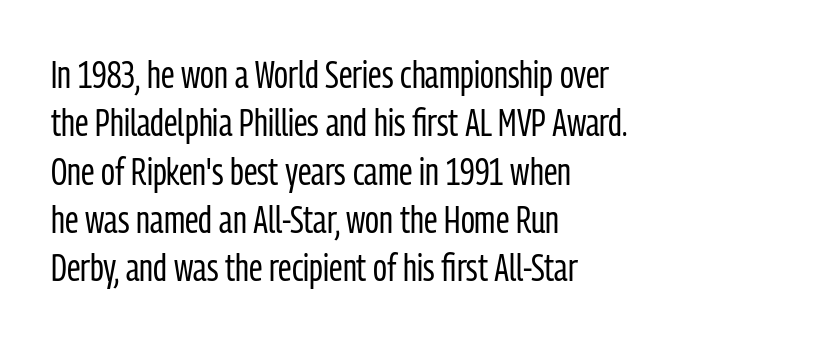
The image shows 38 px regular-weight, condensed sans-serif type, upright; set left-aligned, normal line spacing (1.27x), normal letter spacing, not underlined; low stroke contrast and a medium x-height.
